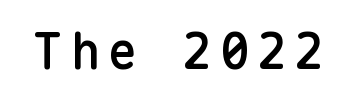
The image shows 49 px semibold sans-serif type, upright, monospaced; set not underlined; low stroke contrast and a medium x-height.
